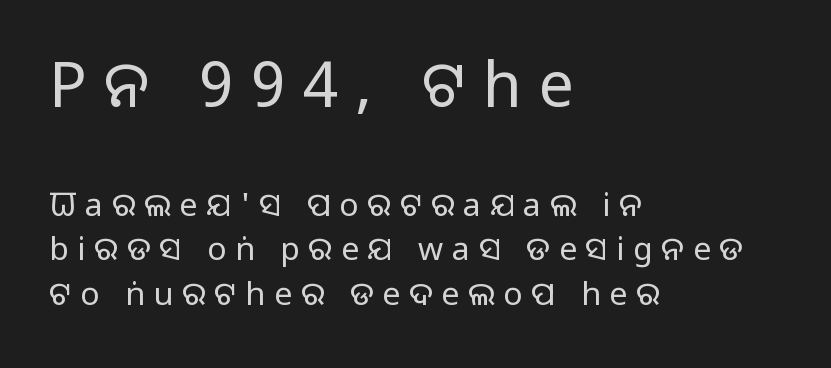
{"serif": "no", "italic": "no", "bold": "no", "weight": "regular", "width": "normal", "stroke_contrast": "low", "x_height": "large", "monospaced": "no", "underline": "no", "align": "left", "line_spacing": "normal", "line_spacing_ratio": 1.38, "letter_spacing": "wide", "letter_spacing_em": 0.27, "larger_block": "first", "size_ratio": 1.97, "glyph_px": 63}
